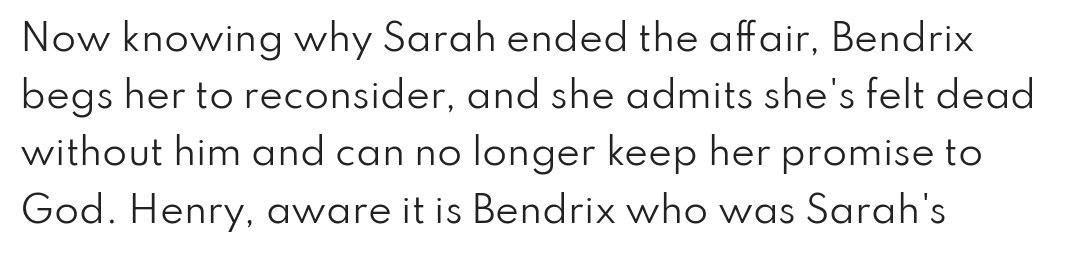
{"serif": "no", "italic": "no", "bold": "no", "weight": "regular", "width": "normal", "stroke_contrast": "low", "x_height": "small", "monospaced": "no", "underline": "no", "align": "left", "line_spacing": "normal", "line_spacing_ratio": 1.59, "letter_spacing": "normal", "letter_spacing_em": 0.0, "glyph_px": 36}
